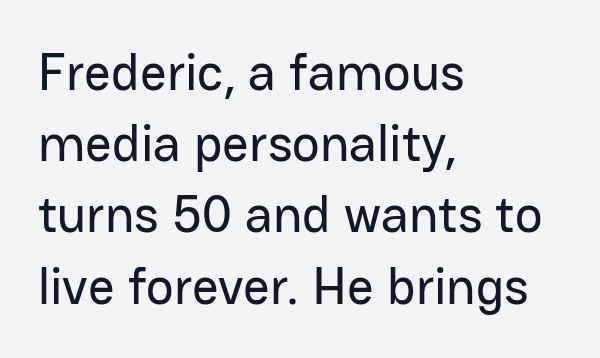
The image shows 52 px sans-serif type, upright; set left-aligned, normal line spacing (1.37x), normal letter spacing, not underlined; low stroke contrast and a medium x-height.
